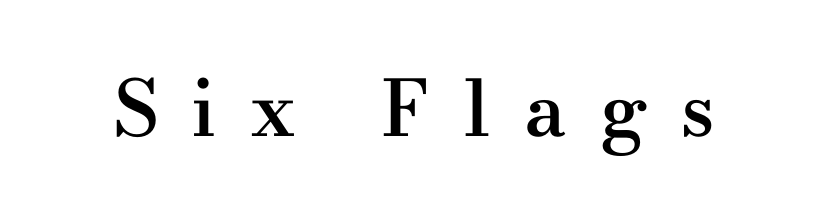
Q: Is the text bold? A: Semi-bold.
Q: Is the text italic (slanted)? A: No, it is upright.
Q: Is the typeface a serif or a sans-serif typeface? A: Serif.
Q: Is the text underlined? A: No.
Q: Is the spacing between letters normal or unusually wide? A: Unusually wide.
Q: Width (condensed, normal, or wide)? A: Wide.
Q: Stroke contrast? A: Medium.
Q: x-height? A: Small.
Q: Monospaced? A: No.
